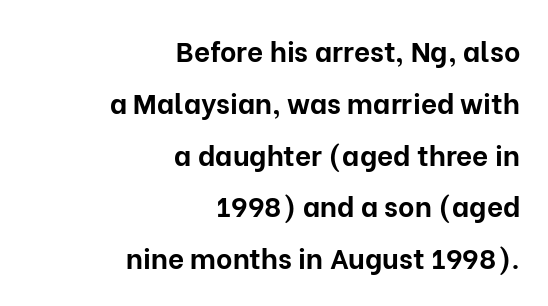
Q: Is the text bold? A: Yes.
Q: Is the text italic (slanted)? A: No, it is upright.
Q: Is the typeface a serif or a sans-serif typeface? A: Sans-serif.
Q: Is the text underlined? A: No.
Q: How is the paragraph aligned? A: Right-aligned.
Q: Is the spacing between letters normal or unusually wide? A: Normal.
Q: Width (condensed, normal, or wide)? A: Normal.
Q: Stroke contrast? A: Low.
Q: x-height? A: Medium.
Q: Monospaced? A: No.
